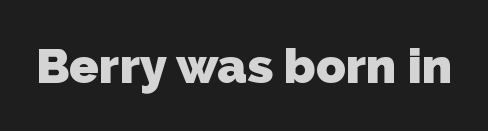
{"serif": "no", "bold": "yes", "weight": "heavy", "width": "normal", "stroke_contrast": "low", "x_height": "medium", "monospaced": "no", "underline": "no", "letter_spacing": "normal", "letter_spacing_em": 0.0, "glyph_px": 49}
